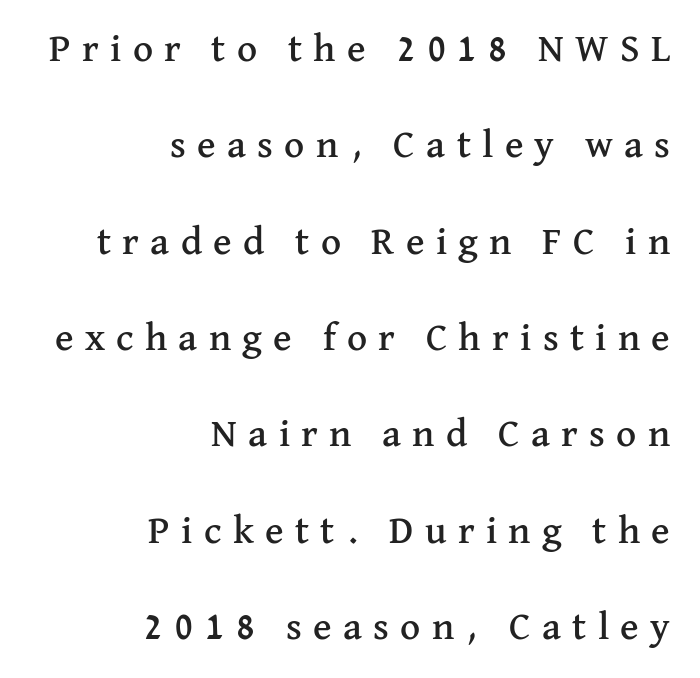
The image shows 39 px serif type, upright; set right-aligned, loose line spacing (2.47x), unusually wide letter spacing (+0.29 em), not underlined; medium stroke contrast and a medium x-height.
